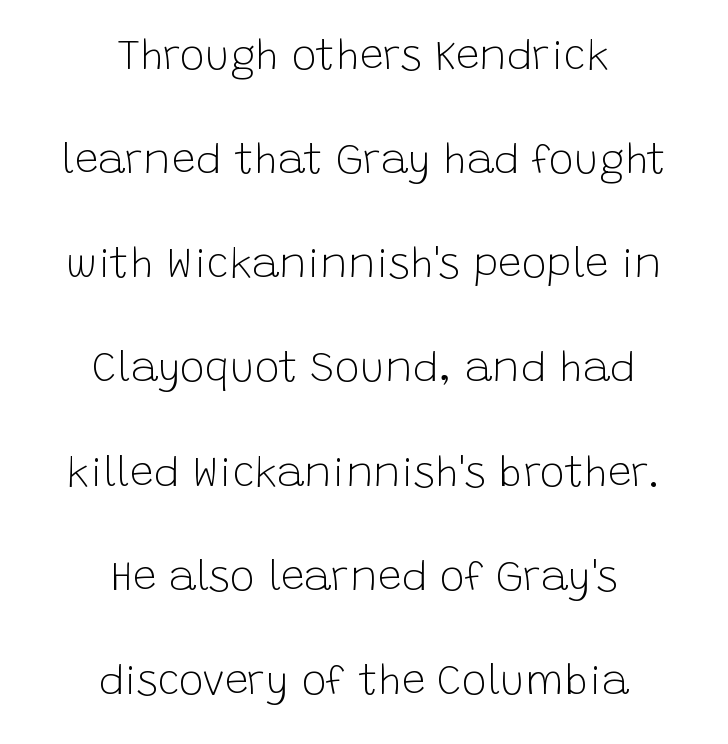
Q: Is the text bold? A: No.
Q: Is the text italic (slanted)? A: No, it is upright.
Q: Is the typeface a serif or a sans-serif typeface? A: Sans-serif.
Q: Is the text underlined? A: No.
Q: How is the paragraph aligned? A: Centered.
Q: Is the spacing between letters normal or unusually wide? A: Normal.
Q: Is the spacing between lines tight, normal or loose? A: Loose.
Q: Width (condensed, normal, or wide)? A: Normal.
Q: Stroke contrast? A: Low.
Q: x-height? A: Large.
Q: Monospaced? A: No.
